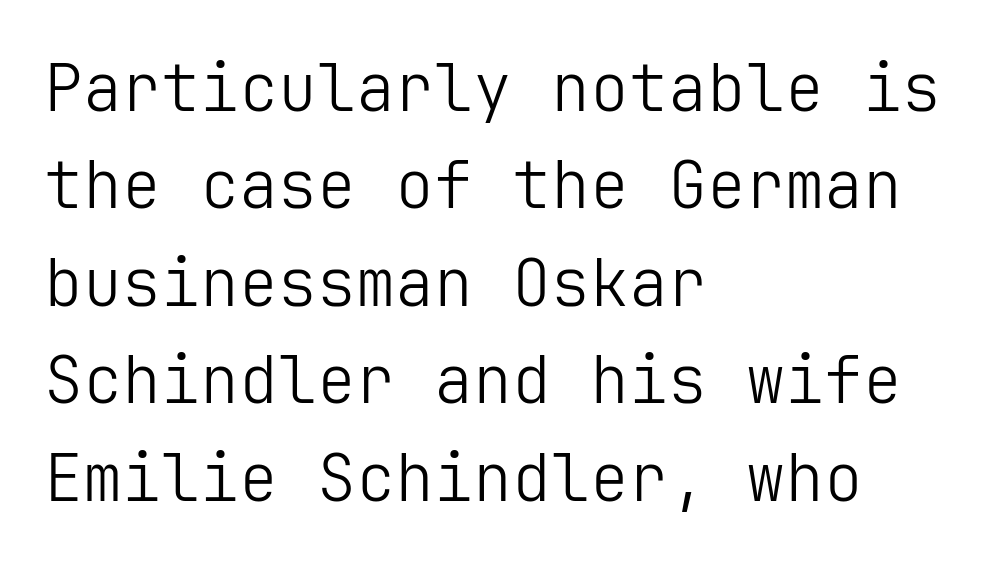
Notice how descenders clear the ascenders below comfortably — that's standard leading. This sample uses a sans-serif face. Horizontal alignment here is leftward, the default for most running prose. A quiet, ordinary-to-light weight characterises the typeface. You could call the tracking neutral — neither tight nor loose. The axis of the letterforms is exactly vertical.
